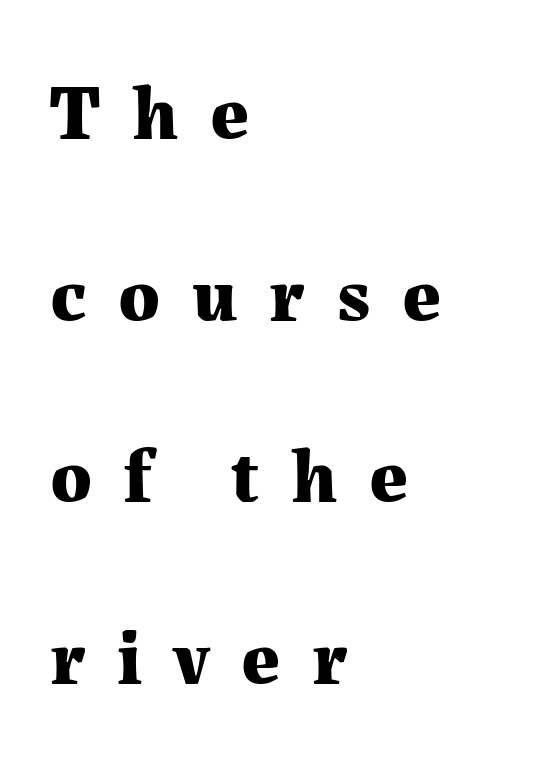
Q: Is the text bold? A: Yes.
Q: Is the text italic (slanted)? A: No, it is upright.
Q: Is the typeface a serif or a sans-serif typeface? A: Serif.
Q: Is the text underlined? A: No.
Q: How is the paragraph aligned? A: Left-aligned.
Q: Is the spacing between letters normal or unusually wide? A: Unusually wide.
Q: Is the spacing between lines tight, normal or loose? A: Loose.
Q: Width (condensed, normal, or wide)? A: Normal.
Q: Stroke contrast? A: Medium.
Q: x-height? A: Medium.
Q: Monospaced? A: No.
